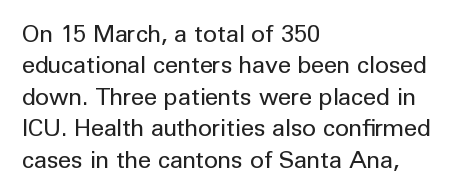
{"italic": "no", "bold": "no", "underline": "no", "align": "left", "line_spacing": "normal", "line_spacing_ratio": 1.31, "letter_spacing": "normal", "letter_spacing_em": 0.0, "glyph_px": 24}
